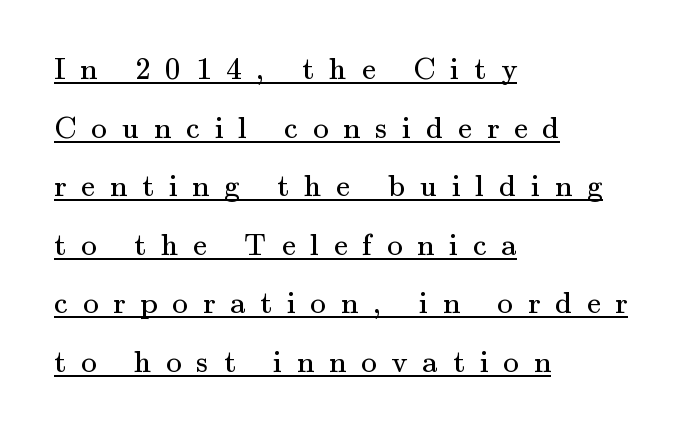
The image shows 31 px regular-weight serif type, upright; set left-aligned, line spacing 1.89x, unusually wide letter spacing (+0.48 em), underlined; medium stroke contrast and a small x-height.
